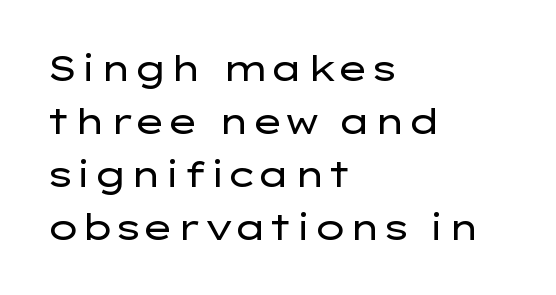
The image shows 35 px regular-weight, wide sans-serif type, upright; set left-aligned, normal line spacing (1.51x), normal letter spacing, not underlined; low stroke contrast and a medium x-height.
